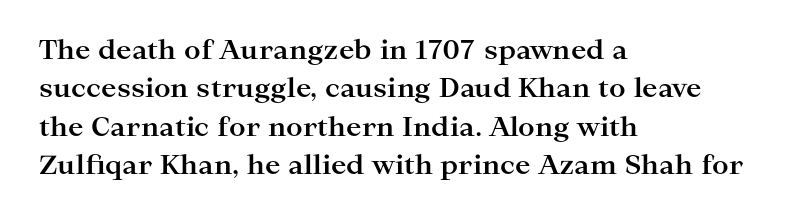
The image shows 26 px bold type, upright; set left-aligned, normal line spacing (1.48x), normal letter spacing, not underlined.
